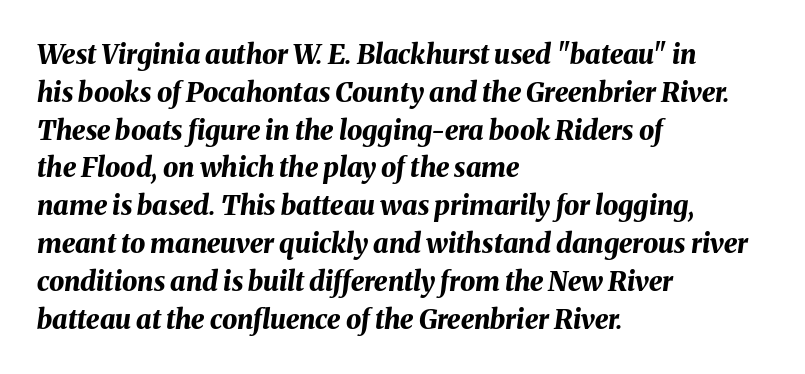
The image shows 27 px bold type, italic (leaning right); set left-aligned, normal line spacing (1.4x), normal letter spacing, not underlined.
